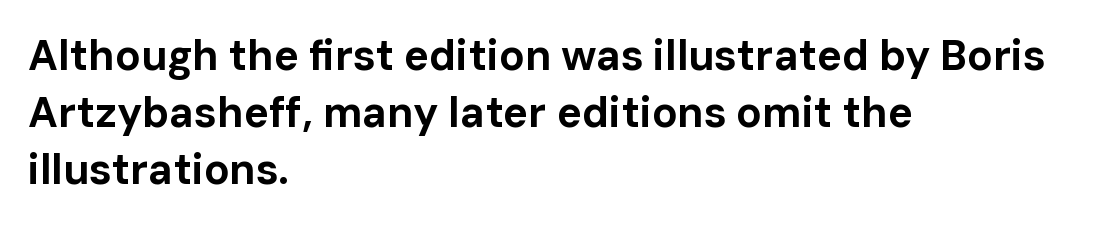
{"serif": "no", "italic": "no", "bold": "yes", "weight": "bold", "width": "normal", "stroke_contrast": "low", "x_height": "medium", "monospaced": "no", "underline": "no", "align": "left", "line_spacing": "normal", "line_spacing_ratio": 1.36, "letter_spacing": "normal", "letter_spacing_em": 0.0, "glyph_px": 42}
